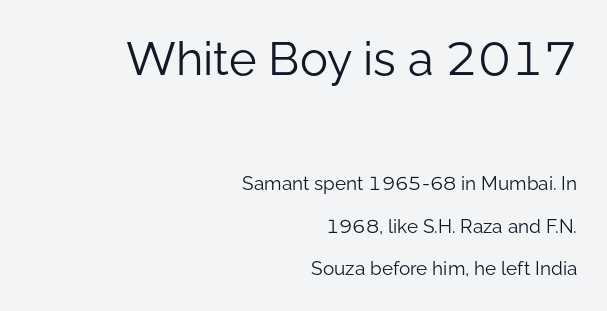
{"serif": "no", "italic": "no", "bold": "no", "weight": "light", "width": "normal", "stroke_contrast": "low", "x_height": "medium", "monospaced": "no", "underline": "no", "align": "right", "line_spacing": "loose", "line_spacing_ratio": 2.23, "letter_spacing": "normal", "letter_spacing_em": 0.0, "larger_block": "first", "size_ratio": 2.47, "glyph_px": 47}
